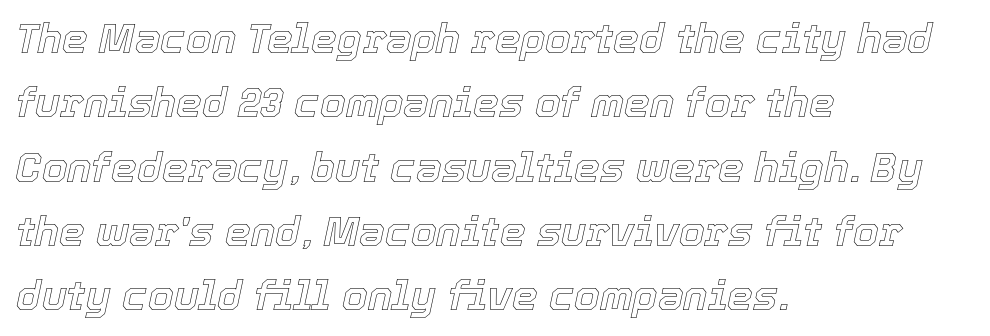
{"italic": "yes", "lean": "right", "slant_degrees": 12, "width": "normal", "x_height": "medium", "monospaced": "no", "underline": "no", "align": "left", "line_spacing": "normal", "line_spacing_ratio": 1.57, "letter_spacing": "normal", "letter_spacing_em": 0.0, "glyph_px": 41}
